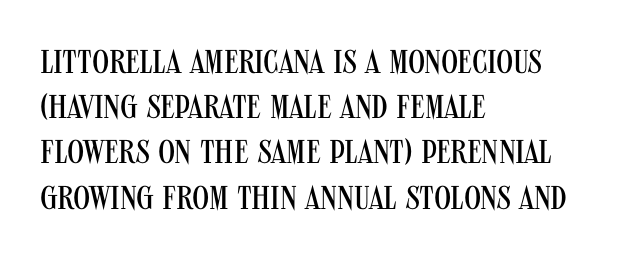
{"serif": "no", "italic": "no", "bold": "no", "weight": "regular", "width": "condensed", "stroke_contrast": "medium", "x_height": "large", "monospaced": "no", "underline": "no", "align": "left", "line_spacing": "normal", "line_spacing_ratio": 1.37, "letter_spacing": "normal", "letter_spacing_em": 0.0, "glyph_px": 33}
